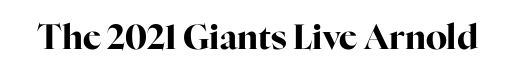
Q: Is the text bold? A: Yes.
Q: Is the text italic (slanted)? A: No, it is upright.
Q: Is the typeface a serif or a sans-serif typeface? A: Serif.
Q: Is the text underlined? A: No.
Q: Is the spacing between letters normal or unusually wide? A: Normal.
Q: Width (condensed, normal, or wide)? A: Normal.
Q: Stroke contrast? A: High.
Q: x-height? A: Medium.
Q: Monospaced? A: No.
